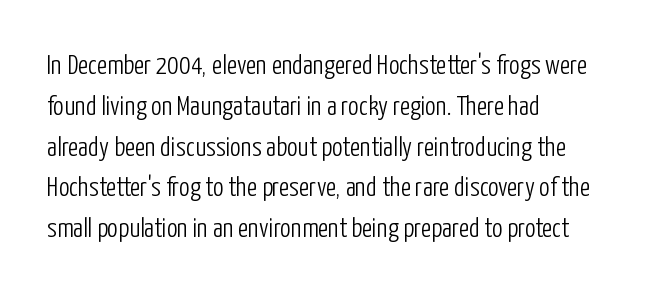
{"italic": "no", "bold": "no", "underline": "no", "align": "left", "line_spacing": "normal", "line_spacing_ratio": 1.51, "letter_spacing": "normal", "letter_spacing_em": 0.0, "glyph_px": 27}
